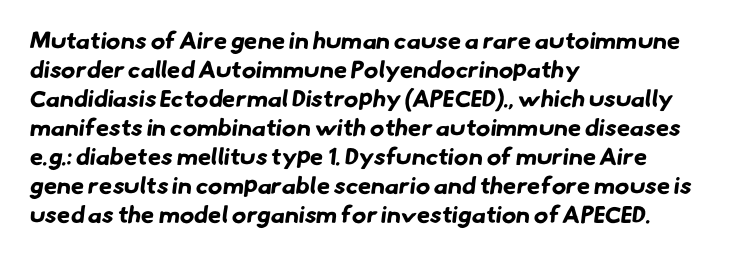
{"bold": "yes", "underline": "no", "align": "left", "line_spacing_ratio": 1.21, "letter_spacing": "normal", "letter_spacing_em": 0.0, "glyph_px": 24}
